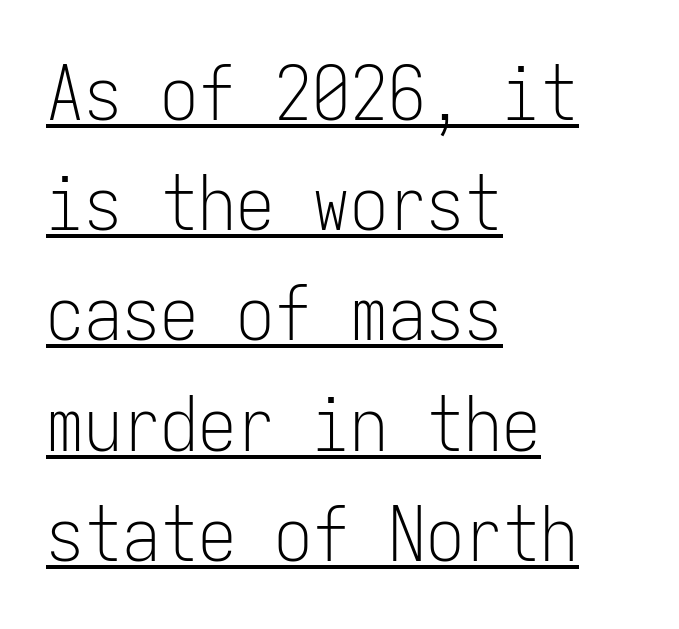
{"serif": "no", "italic": "no", "bold": "no", "weight": "light", "width": "condensed", "stroke_contrast": "low", "x_height": "medium", "monospaced": "yes", "underline": "yes", "align": "left", "line_spacing": "normal", "line_spacing_ratio": 1.45, "letter_spacing": "normal", "letter_spacing_em": 0.0, "glyph_px": 76}
